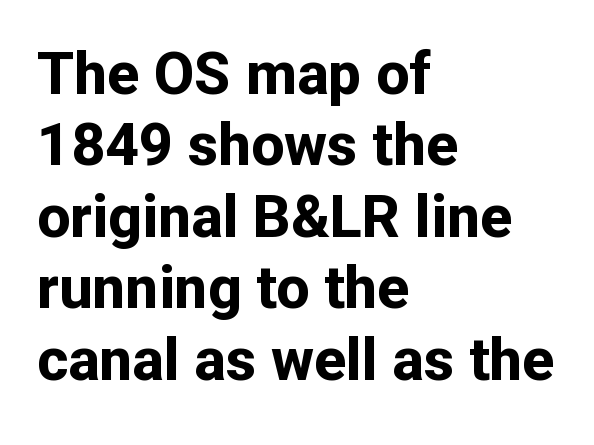
The image shows 59 px bold sans-serif type, upright; set left-aligned, line spacing 1.21x, normal letter spacing, not underlined; low stroke contrast and a medium x-height.
